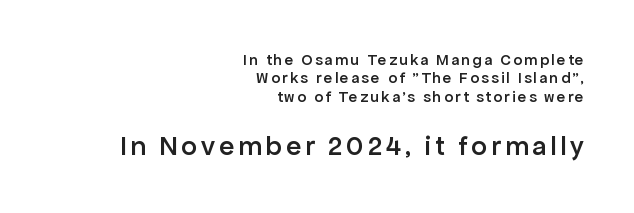
{"serif": "no", "italic": "no", "bold": "semi", "weight": "semibold", "width": "normal", "stroke_contrast": "low", "x_height": "medium", "monospaced": "no", "underline": "no", "align": "right", "line_spacing": "tight", "line_spacing_ratio": 1.15, "larger_block": "second", "size_ratio": 1.75, "glyph_px": 28}
